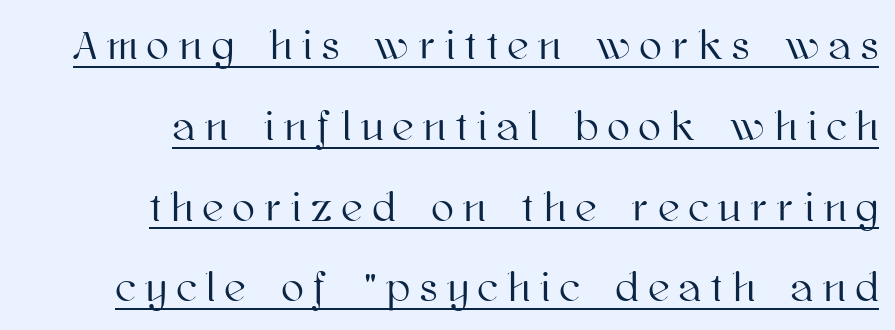
You could fit nearly another row in the gap between these rows. A typesetter would mark this as roman, not italic. The sample's only ornament is a line tracing under the words. The gaps between neighbouring characters are conspicuously large.
